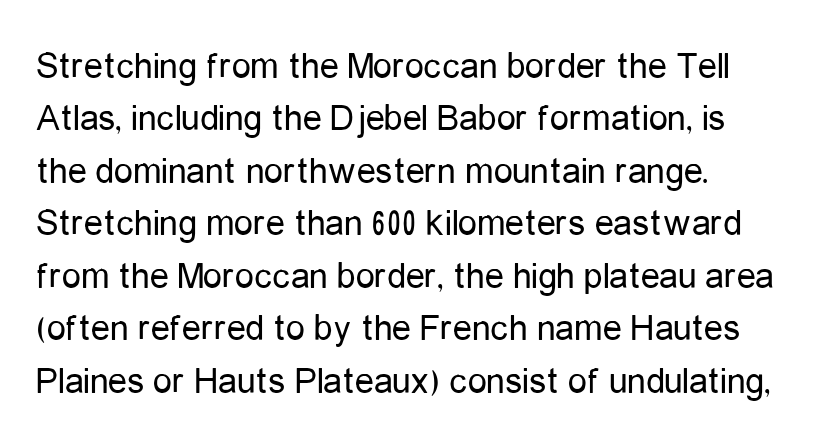
The image shows 38 px regular-weight, condensed sans-serif type, upright; set normal line spacing (1.38x), normal letter spacing, not underlined; low stroke contrast and a medium x-height.
